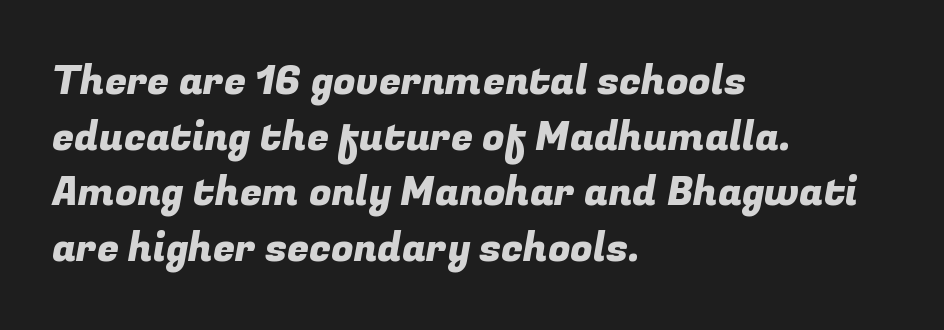
{"serif": "no", "width": "normal", "stroke_contrast": "low", "x_height": "medium", "monospaced": "no", "underline": "no", "align": "left", "line_spacing": "normal", "line_spacing_ratio": 1.39, "letter_spacing": "normal", "letter_spacing_em": 0.0, "glyph_px": 40}
